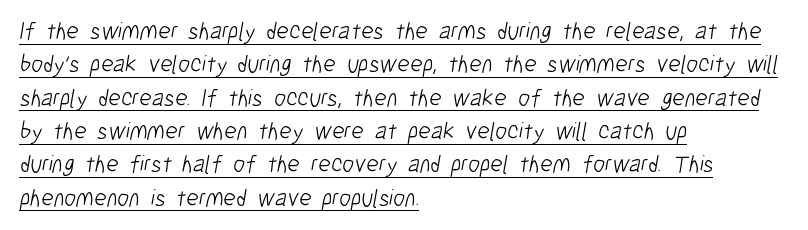
The image shows 24 px text type; set left-aligned, normal line spacing (1.39x), normal letter spacing, underlined.
